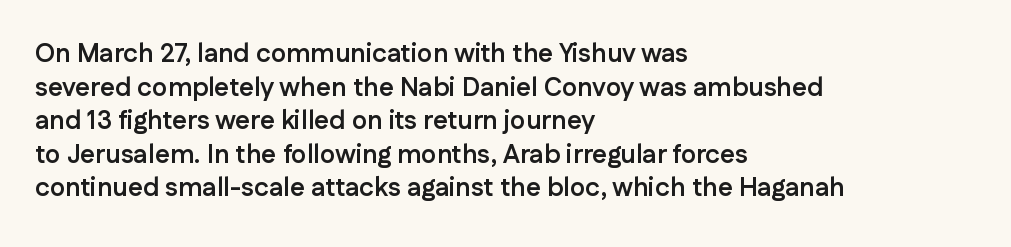
Q: Is the text bold? A: Yes.
Q: Is the text italic (slanted)? A: No, it is upright.
Q: Is the text underlined? A: No.
Q: How is the paragraph aligned? A: Left-aligned.
Q: Is the spacing between letters normal or unusually wide? A: Normal.
Q: Is the spacing between lines tight, normal or loose? A: Normal.
